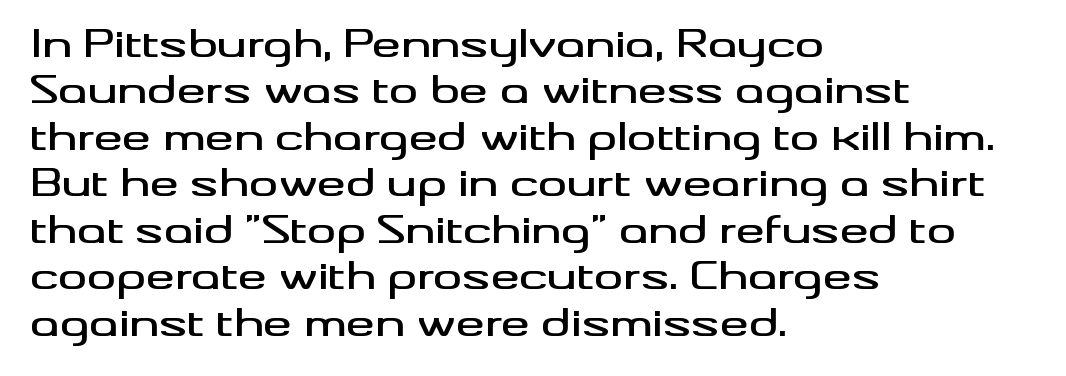
The image shows 36 px wide sans-serif type, upright; set left-aligned, normal line spacing (1.29x), normal letter spacing, not underlined; medium stroke contrast and a small x-height.
